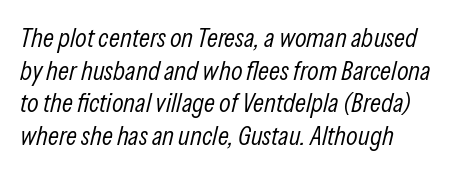
{"italic": "yes", "lean": "right", "slant_degrees": 13, "bold": "no", "underline": "no", "align": "left", "line_spacing_ratio": 1.21, "letter_spacing": "normal", "letter_spacing_em": 0.0, "glyph_px": 27}
